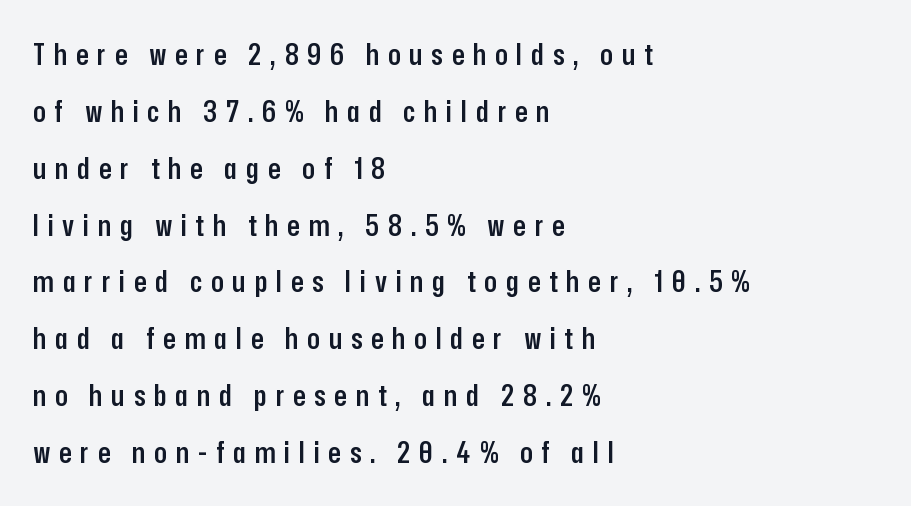
If you drew a line through each stem, it would be perfectly vertical. The characters display no serif detailing; their extremities are plain. Emphasis by weight is partial: semibold. The passage shown is not underscored anywhere. Proportional: the letters do not fall into vertical columns. Leading is clearly above the norm, producing a sparse column.
